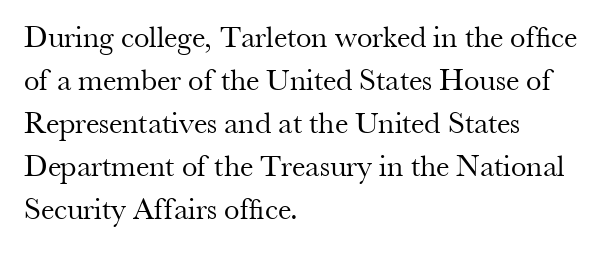
Vertical stems look standard width or narrower in stroke. Classification — serif. The rendering keeps characters at their native spacing. Line spacing here is normal.
